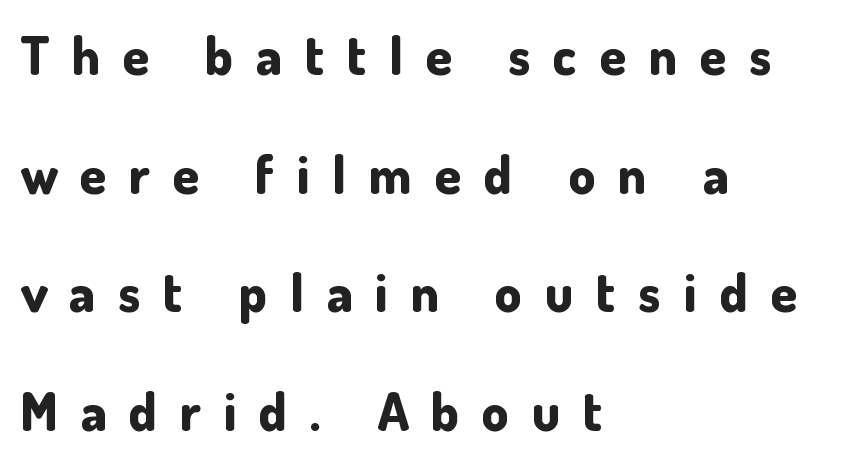
Q: Is the text bold? A: Yes.
Q: Is the text italic (slanted)? A: No, it is upright.
Q: Is the typeface a serif or a sans-serif typeface? A: Sans-serif.
Q: Is the text underlined? A: No.
Q: How is the paragraph aligned? A: Left-aligned.
Q: Is the spacing between letters normal or unusually wide? A: Unusually wide.
Q: Is the spacing between lines tight, normal or loose? A: Loose.
Q: Width (condensed, normal, or wide)? A: Normal.
Q: Stroke contrast? A: Low.
Q: x-height? A: Small.
Q: Monospaced? A: No.
